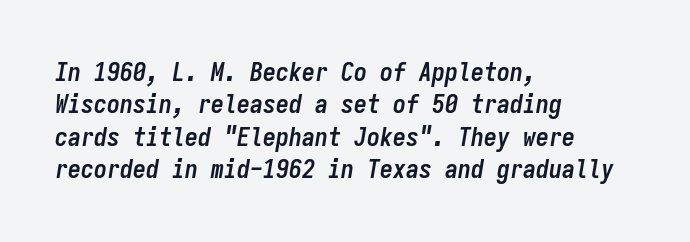
{"italic": "yes", "lean": "right", "slant_degrees": 9, "bold": "yes", "underline": "no", "align": "left", "line_spacing": "normal", "line_spacing_ratio": 1.25, "letter_spacing": "normal", "letter_spacing_em": 0.0, "glyph_px": 26}
